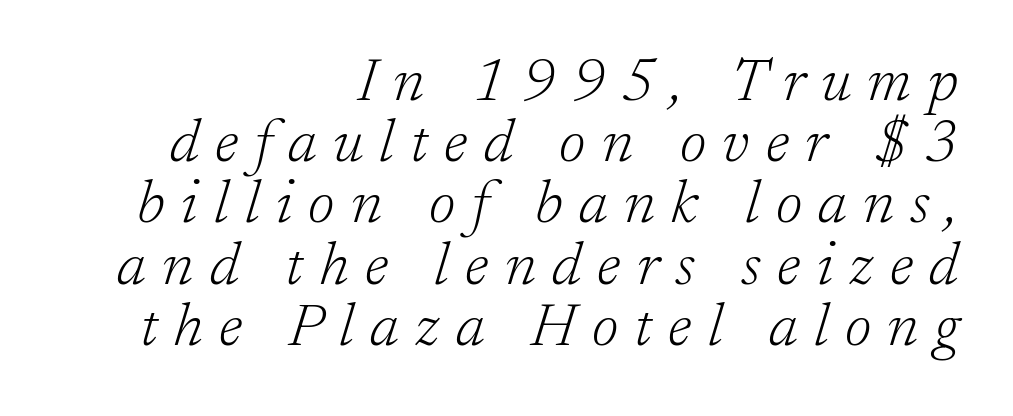
Q: Is the text bold? A: No.
Q: Is the text italic (slanted)? A: Yes, it leans right by about 17 degrees.
Q: Is the typeface a serif or a sans-serif typeface? A: Serif.
Q: Is the text underlined? A: No.
Q: How is the paragraph aligned? A: Right-aligned.
Q: Is the spacing between letters normal or unusually wide? A: Unusually wide.
Q: Is the spacing between lines tight, normal or loose? A: Tight.
Q: Width (condensed, normal, or wide)? A: Normal.
Q: Stroke contrast? A: Low.
Q: x-height? A: Medium.
Q: Monospaced? A: No.
